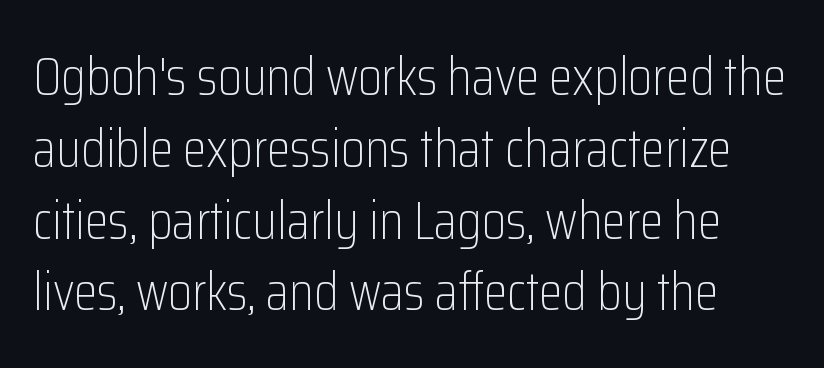
There is no visible air inserted between adjacent glyphs. The weight tops out at a normal text grade. Regular leading. The face used here is proportionally spaced, like ordinary book or web type.
